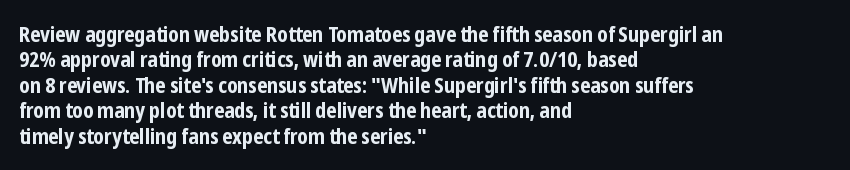
Q: Is the text bold? A: Yes.
Q: Is the text italic (slanted)? A: No, it is upright.
Q: Is the text underlined? A: No.
Q: How is the paragraph aligned? A: Left-aligned.
Q: Is the spacing between letters normal or unusually wide? A: Normal.
